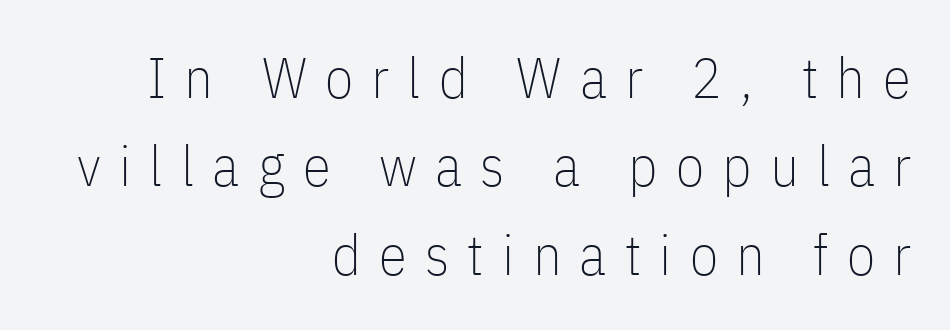
The lines sit at an ordinary, default distance from one another. Lines of text with bare space underneath. The face used here is proportionally spaced, like ordinary book or web type. The letters stand upright; this is a roman face. In CSS terms this would be text-align: right. This is sans-serif lettering, the kind often seen on screens and signage.
